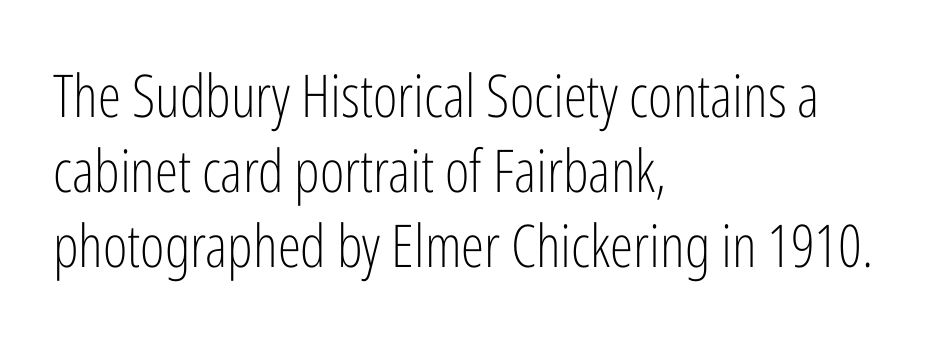
Q: Is the text bold? A: No.
Q: Is the text italic (slanted)? A: No, it is upright.
Q: Is the typeface a serif or a sans-serif typeface? A: Sans-serif.
Q: Is the text underlined? A: No.
Q: How is the paragraph aligned? A: Left-aligned.
Q: Is the spacing between letters normal or unusually wide? A: Normal.
Q: Is the spacing between lines tight, normal or loose? A: Normal.
Q: Width (condensed, normal, or wide)? A: Condensed.
Q: Stroke contrast? A: Low.
Q: x-height? A: Medium.
Q: Monospaced? A: No.
